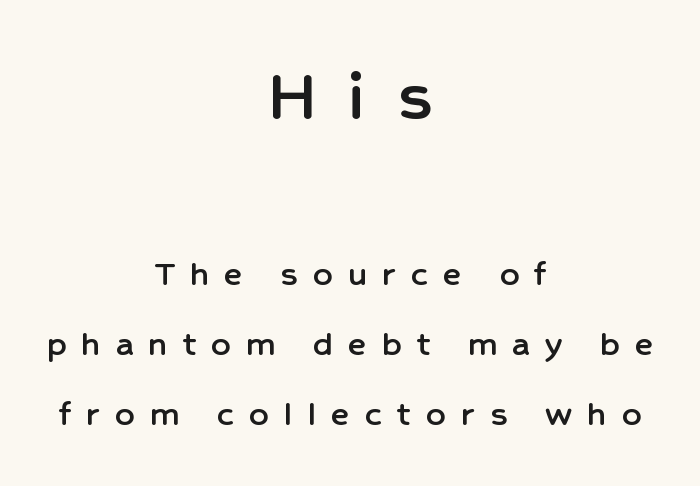
{"serif": "no", "italic": "no", "width": "normal", "stroke_contrast": "low", "x_height": "medium", "monospaced": "no", "underline": "no", "align": "center", "line_spacing_ratio": 1.84, "letter_spacing": "wide", "letter_spacing_em": 0.4, "larger_block": "first", "size_ratio": 2.03, "glyph_px": 77}
